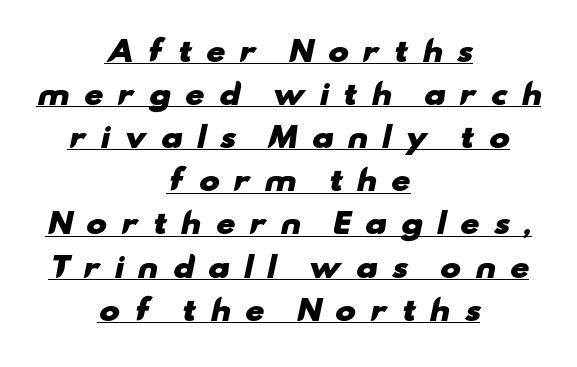
Honestly, the underline is the first thing you notice here. The glyphs in this specimen are sans serif. The face used here is proportionally spaced, like ordinary book or web type. Words appear elongated and porous because spacing is wide.
